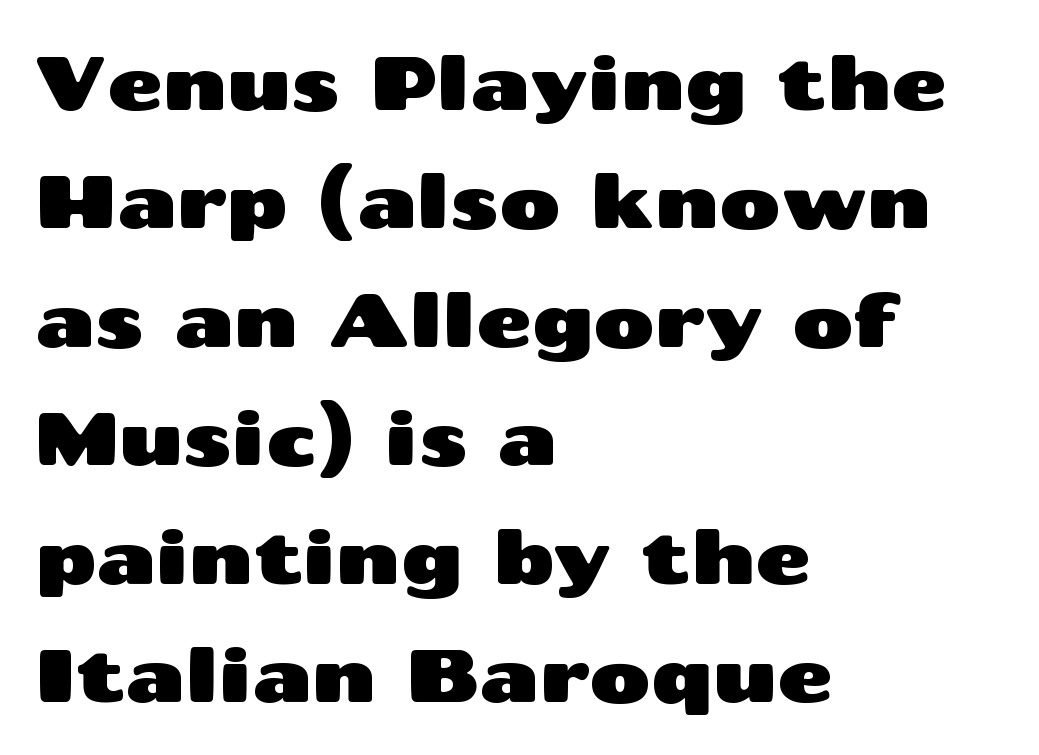
Students, observe: this is what conventionally led text looks like. Does the type have serifs? No, each stem ends abruptly. The specimen omits any rule beneath the text block's lines. This rendering uses left alignment, leaving the right contour irregular. The letters stand straight up with perfectly vertical stems.
